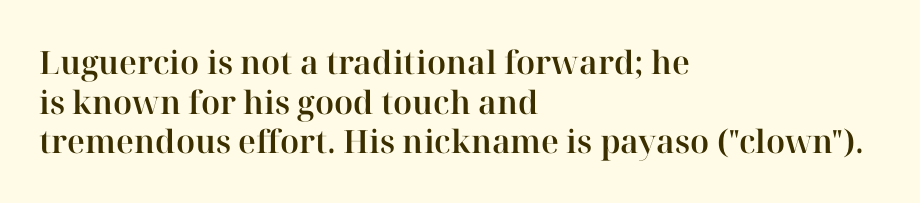
Proportional: the letters do not fall into vertical columns. Only glyphs here, with clear space below each row. Do the letters lean? They stand straight. The letterforms sit shoulder to shoulder at normal distance. The typeface chosen for these lines features serifs. Horizontally, the lines are justified to the leading edge only.
